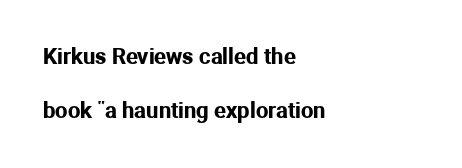
Q: Is the text italic (slanted)? A: No, it is upright.
Q: Is the text underlined? A: No.
Q: How is the paragraph aligned? A: Left-aligned.
Q: Is the spacing between letters normal or unusually wide? A: Normal.
Q: Is the spacing between lines tight, normal or loose? A: Loose.
